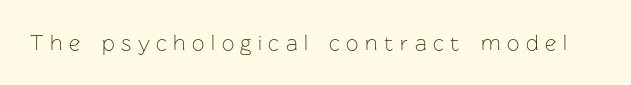
The image shows 22 px text type, upright; set unusually wide letter spacing (+0.3 em), not underlined.
